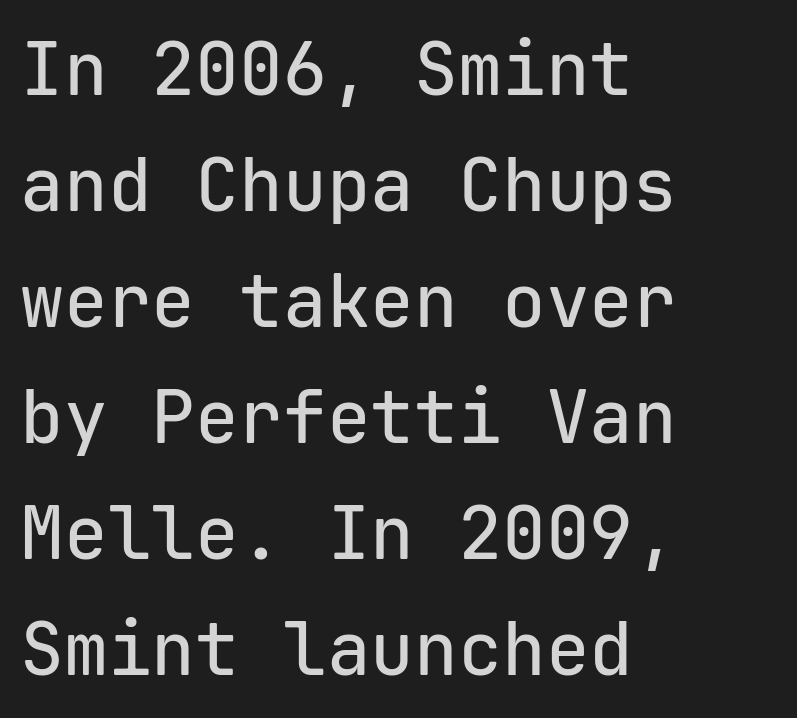
Do the characters align in a grid? Yes, the font is monospaced. Examine the stroke ends and you'll find no serifs. Compared with typical paragraphs, the rows here are spaced about the same. Characters remain perfectly vertical along every line.
